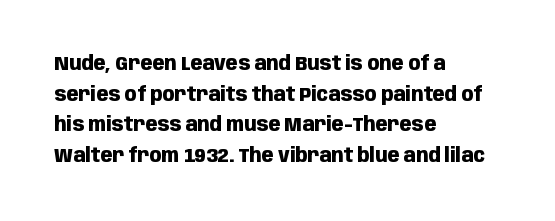
Underlining? Definitely not there. The paragraph has a hard left edge and a soft right edge. A typesetter would mark this as roman, not italic. What weight is shown? A full bold with thick strokes.
